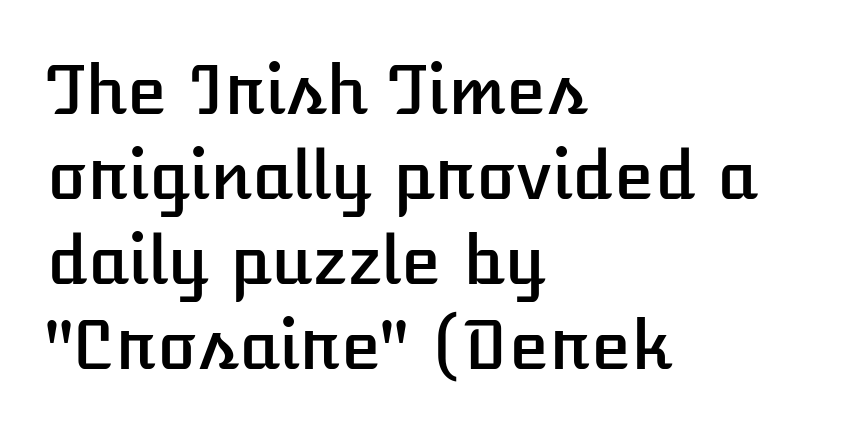
The image shows 66 px text type, upright; set left-aligned, normal line spacing (1.29x), normal letter spacing, not underlined; low stroke contrast and a medium x-height.
